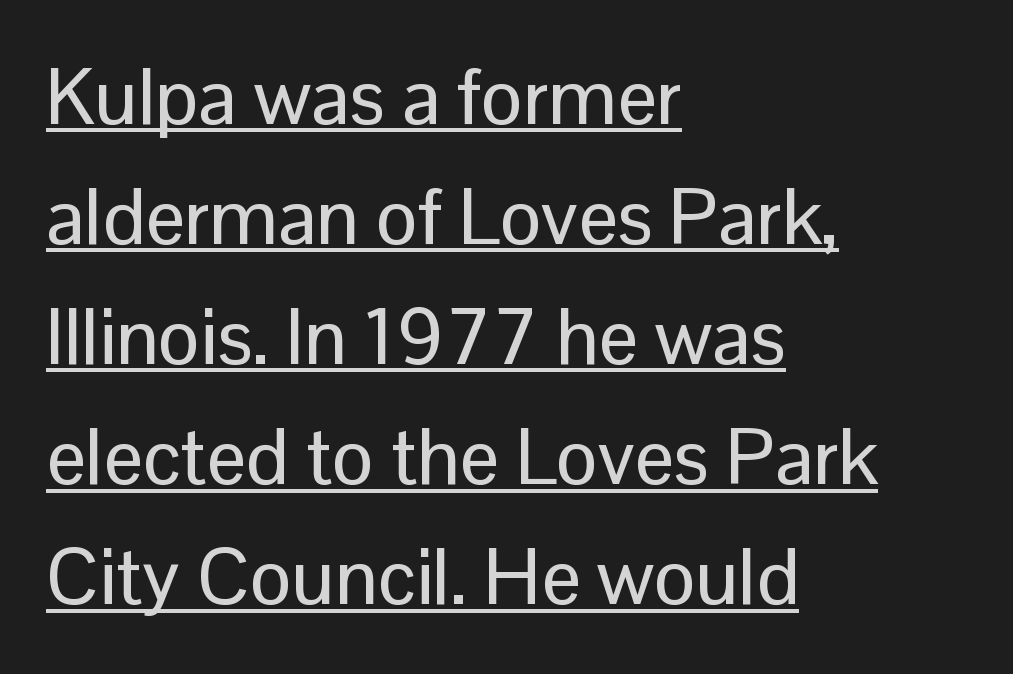
Q: Is the text italic (slanted)? A: No, it is upright.
Q: Is the typeface a serif or a sans-serif typeface? A: Sans-serif.
Q: Is the text underlined? A: Yes.
Q: How is the paragraph aligned? A: Left-aligned.
Q: Is the spacing between letters normal or unusually wide? A: Normal.
Q: Is the spacing between lines tight, normal or loose? A: Normal.
Q: Width (condensed, normal, or wide)? A: Normal.
Q: Stroke contrast? A: Low.
Q: x-height? A: Medium.
Q: Monospaced? A: No.
